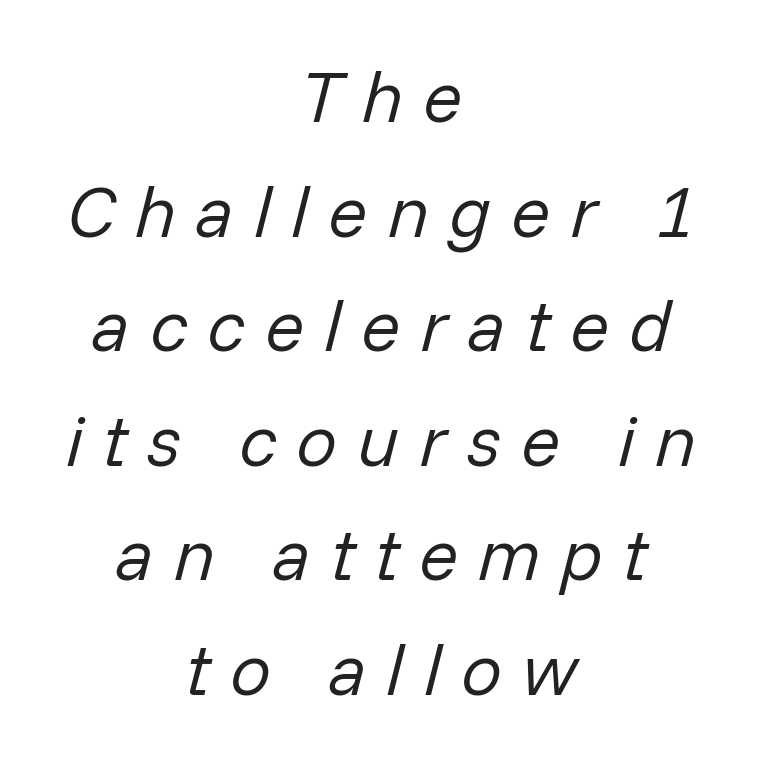
Is the letter spacing exaggerated? Yes — the characters are pushed far apart. Think of a printed novel: that variable character pitch is what you see here. A quiet, ordinary-to-light weight characterises the typeface. The paragraph has two soft edges and a firm central axis. The vertical gap from one line to the next is medium.
